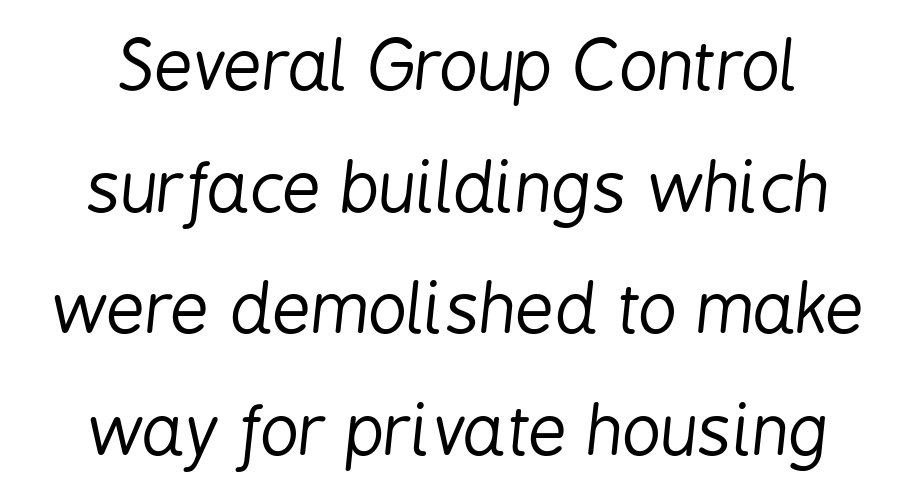
Q: Is the text bold? A: No.
Q: Is the text italic (slanted)? A: Yes, it leans right by about 6 degrees.
Q: Is the text underlined? A: No.
Q: Is the spacing between letters normal or unusually wide? A: Normal.
Q: Width (condensed, normal, or wide)? A: Condensed.
Q: Stroke contrast? A: Low.
Q: x-height? A: Medium.
Q: Monospaced? A: No.
